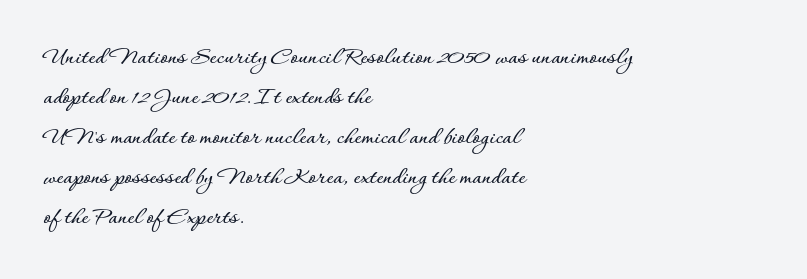
Q: Is the text italic (slanted)? A: Yes.
Q: Is the text underlined? A: No.
Q: How is the paragraph aligned? A: Left-aligned.
Q: Is the spacing between letters normal or unusually wide? A: Normal.
Q: Is the spacing between lines tight, normal or loose? A: Normal.
